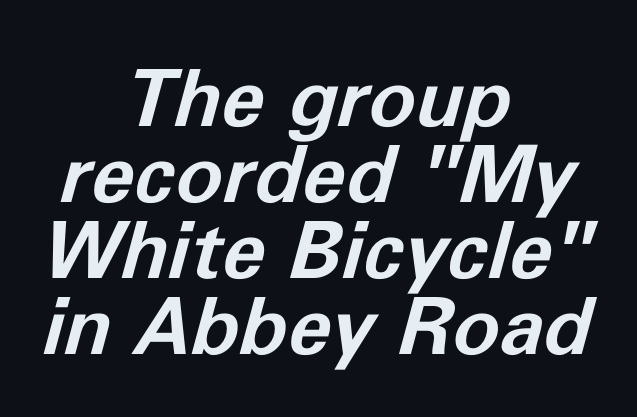
Q: Is the text bold? A: Yes.
Q: Is the text italic (slanted)? A: Yes, it leans right by about 11 degrees.
Q: Is the text underlined? A: No.
Q: How is the paragraph aligned? A: Centered.
Q: Is the spacing between letters normal or unusually wide? A: Normal.
Q: Is the spacing between lines tight, normal or loose? A: Tight.
Q: Width (condensed, normal, or wide)? A: Normal.
Q: Stroke contrast? A: Low.
Q: x-height? A: Medium.
Q: Monospaced? A: No.
